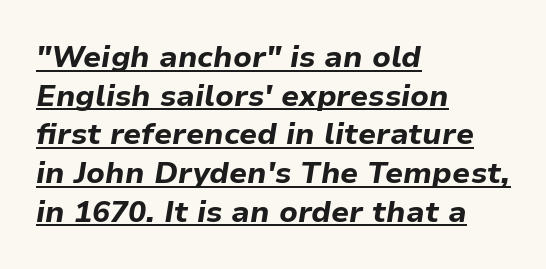
The image shows 30 px bold type, italic (leaning right); set left-aligned, normal line spacing (1.29x), normal letter spacing, underlined; low stroke contrast and a medium x-height.
